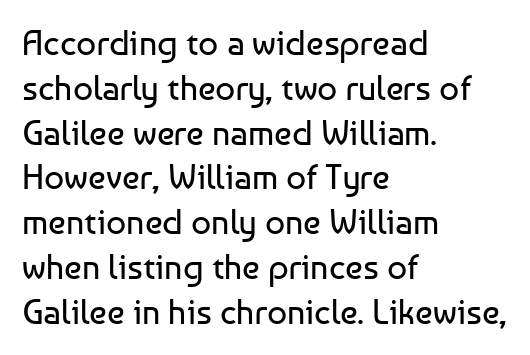
Q: Is the text bold? A: No.
Q: Is the text italic (slanted)? A: No, it is upright.
Q: Is the typeface a serif or a sans-serif typeface? A: Sans-serif.
Q: Is the text underlined? A: No.
Q: How is the paragraph aligned? A: Left-aligned.
Q: Is the spacing between letters normal or unusually wide? A: Normal.
Q: Is the spacing between lines tight, normal or loose? A: Normal.
Q: Width (condensed, normal, or wide)? A: Normal.
Q: Stroke contrast? A: Low.
Q: x-height? A: Medium.
Q: Monospaced? A: No.
